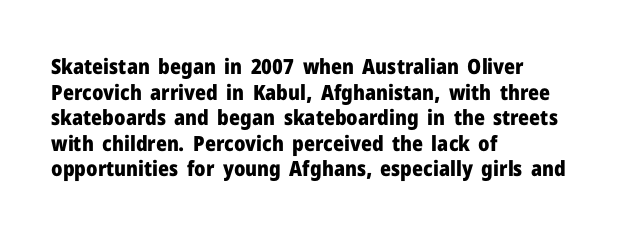
{"italic": "no", "bold": "yes", "underline": "no", "align": "left", "line_spacing_ratio": 1.22, "letter_spacing": "normal", "letter_spacing_em": 0.0, "glyph_px": 21}
